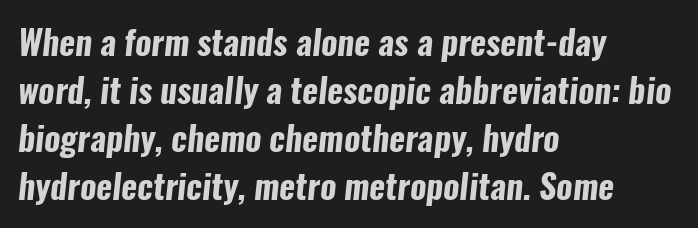
Q: Is the text bold? A: Yes.
Q: Is the typeface a serif or a sans-serif typeface? A: Sans-serif.
Q: Is the text underlined? A: No.
Q: How is the paragraph aligned? A: Left-aligned.
Q: Is the spacing between letters normal or unusually wide? A: Normal.
Q: Is the spacing between lines tight, normal or loose? A: Normal.
Q: Width (condensed, normal, or wide)? A: Condensed.
Q: Stroke contrast? A: Low.
Q: x-height? A: Medium.
Q: Monospaced? A: No.
